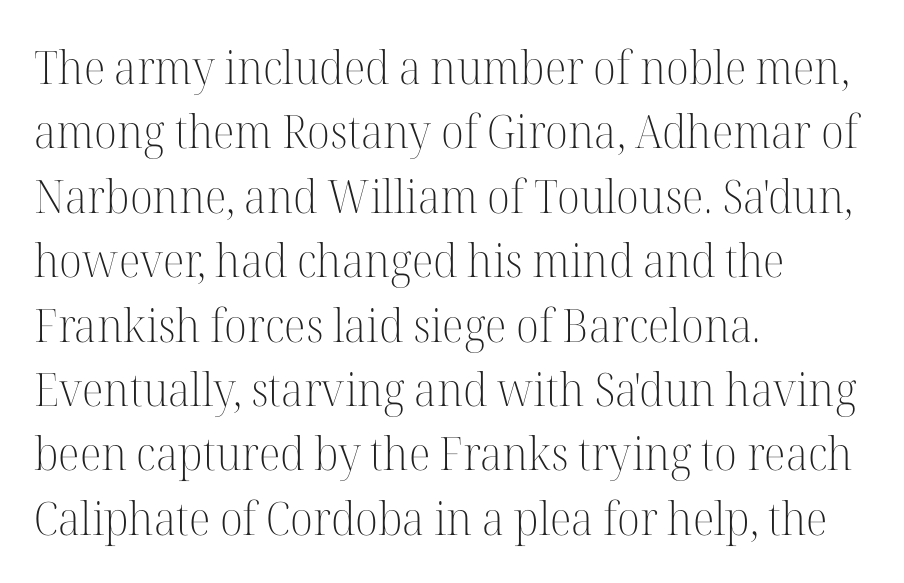
A typesetter would call this leading conventional body-copy spacing. Varying glyph widths throughout — classic text-font behaviour. Default kerning and tracking; the words read as compact shapes. Do the letters lean? They stand straight.
